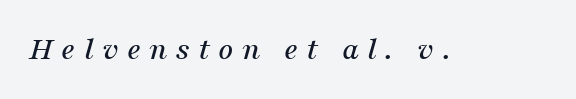
Only glyphs here, with clear space below each row. Regarding serifs, this sample has them. Note the varied advance widths — an 'i' is clearly narrower than an 'm'. How are the letters spaced? Widely, with obvious added tracking. The letters are slanted; this is an italic face.
